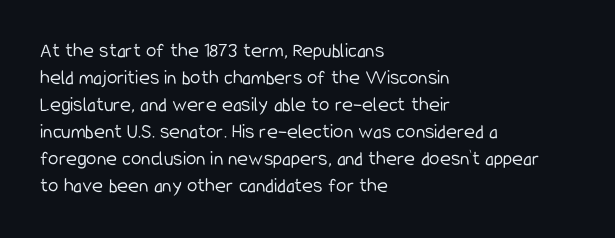
The passage shown is not underscored anywhere. Summary of vertical rhythm: regular, with standard interline spacing. The rag falls on the right side of this text block. Notice how the stems are strictly vertical — no italics here. Vertical stems look standard width or narrower in stroke.
